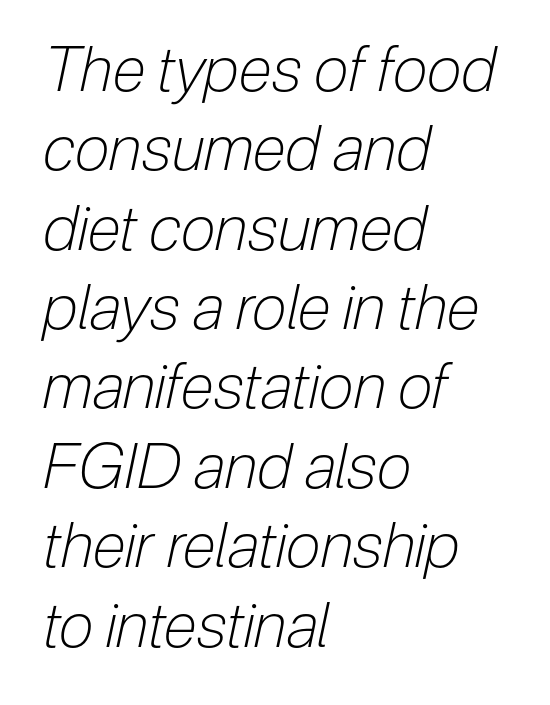
{"italic": "yes", "lean": "right", "slant_degrees": 12, "bold": "no", "weight": "light", "width": "condensed", "stroke_contrast": "low", "x_height": "medium", "monospaced": "no", "underline": "no", "align": "left", "line_spacing": "normal", "line_spacing_ratio": 1.28, "letter_spacing": "normal", "letter_spacing_em": 0.0, "glyph_px": 62}
